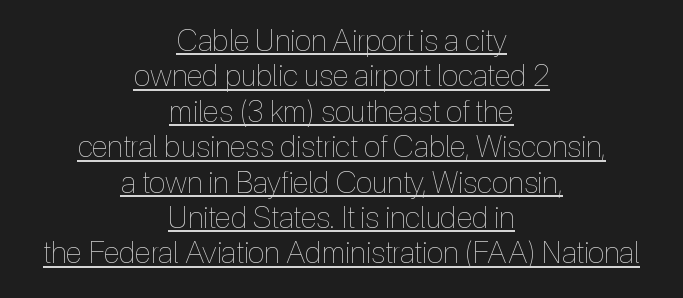
A typesetter would call this proportional, since set widths differ per character. Do the letters lean? They stand straight. These lines stack symmetrically, like a column narrowing and widening about its center. No extra ink here — the face is not bold. Underlining? Definitely there.
